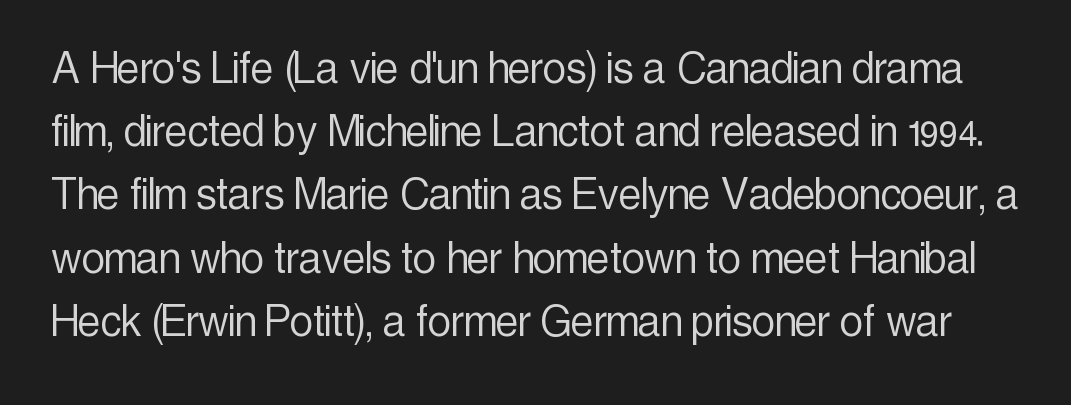
The image shows 51 px light, condensed sans-serif type, upright; set line spacing 1.24x, normal letter spacing, not underlined; a medium x-height.
